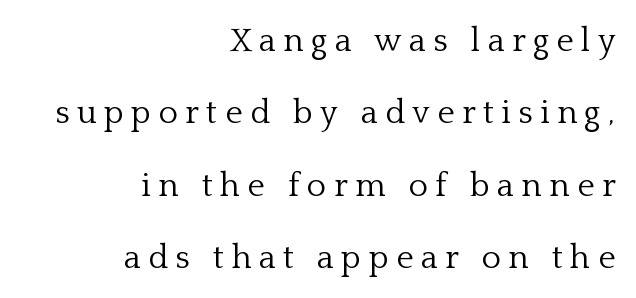
{"serif": "yes", "italic": "no", "bold": "no", "weight": "light", "width": "normal", "stroke_contrast": "low", "x_height": "medium", "monospaced": "no", "underline": "no", "align": "right", "line_spacing": "loose", "line_spacing_ratio": 2.19, "letter_spacing": "wide", "letter_spacing_em": 0.23, "glyph_px": 33}
